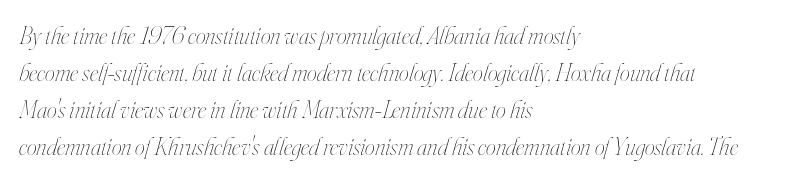
The image shows 25 px text type, italic (leaning right); set left-aligned, normal line spacing (1.48x), normal letter spacing, not underlined.
